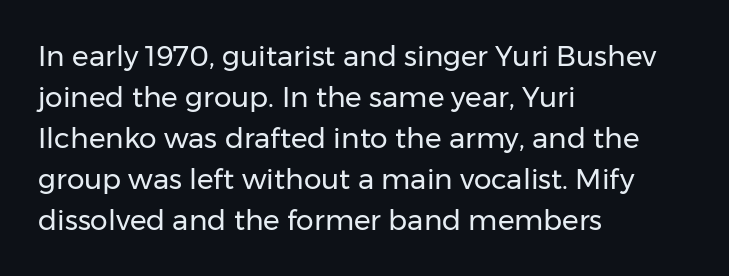
Q: Is the text bold? A: No.
Q: Is the text italic (slanted)? A: No, it is upright.
Q: Is the typeface a serif or a sans-serif typeface? A: Sans-serif.
Q: Is the text underlined? A: No.
Q: How is the paragraph aligned? A: Left-aligned.
Q: Is the spacing between letters normal or unusually wide? A: Normal.
Q: Is the spacing between lines tight, normal or loose? A: Normal.
Q: Width (condensed, normal, or wide)? A: Normal.
Q: Stroke contrast? A: Low.
Q: x-height? A: Medium.
Q: Monospaced? A: No.
